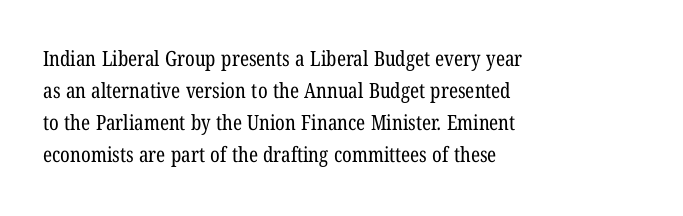
Counters stay open thanks to moderate or lighter strokes. Line spacing here is normal. Letters rest on an invisible, unmarked baseline. Tracking value appears to be zero — textbook default spacing. These lines are set flush left with a ragged right edge.
